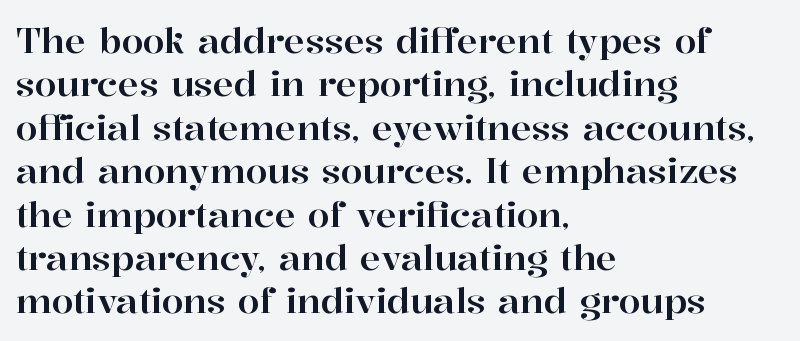
Q: Is the text italic (slanted)? A: No, it is upright.
Q: Is the typeface a serif or a sans-serif typeface? A: Serif.
Q: Is the text underlined? A: No.
Q: How is the paragraph aligned? A: Left-aligned.
Q: Is the spacing between letters normal or unusually wide? A: Normal.
Q: Width (condensed, normal, or wide)? A: Normal.
Q: Stroke contrast? A: High.
Q: x-height? A: Medium.
Q: Monospaced? A: No.
